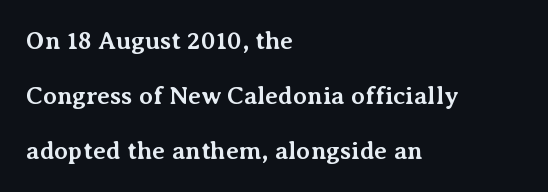
The image shows 25 px bold type, upright; set left-aligned, loose line spacing (2.21x), normal letter spacing, not underlined.
